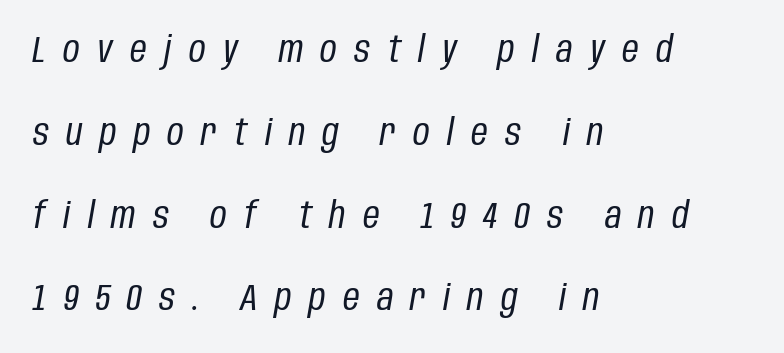
Underline: absent. Proportional: the letters do not fall into vertical columns. The typography opts for an oblique posture over an upright one. The lines are spread far apart with generous leading.
